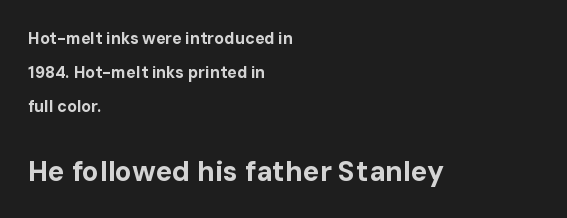
The image shows 28 px bold sans-serif type, upright; set left-aligned, loose line spacing (2.13x), normal letter spacing, not underlined; the second (bottom) block is 1.75x larger; low stroke contrast and a medium x-height.
